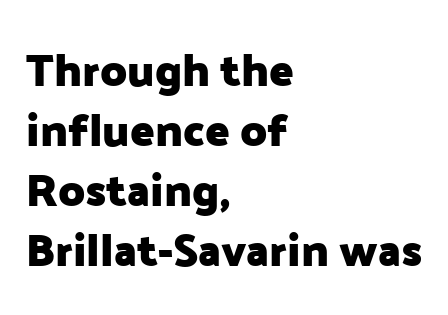
Q: Is the text bold? A: Yes.
Q: Is the text italic (slanted)? A: No, it is upright.
Q: Is the typeface a serif or a sans-serif typeface? A: Sans-serif.
Q: Is the text underlined? A: No.
Q: How is the paragraph aligned? A: Left-aligned.
Q: Is the spacing between letters normal or unusually wide? A: Normal.
Q: Is the spacing between lines tight, normal or loose? A: Normal.
Q: Width (condensed, normal, or wide)? A: Normal.
Q: Stroke contrast? A: Low.
Q: x-height? A: Medium.
Q: Monospaced? A: No.
